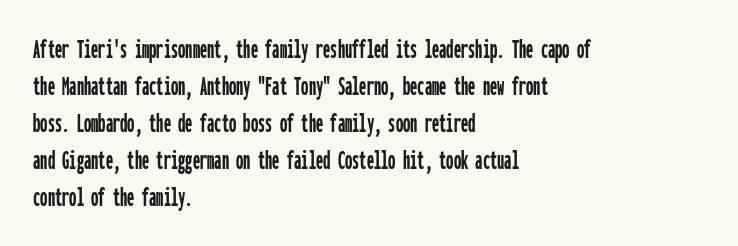
Q: Is the text italic (slanted)? A: No, it is upright.
Q: Is the typeface a serif or a sans-serif typeface? A: Sans-serif.
Q: Is the text underlined? A: No.
Q: How is the paragraph aligned? A: Left-aligned.
Q: Is the spacing between letters normal or unusually wide? A: Normal.
Q: Is the spacing between lines tight, normal or loose? A: Normal.
Q: Width (condensed, normal, or wide)? A: Condensed.
Q: Stroke contrast? A: Low.
Q: x-height? A: Medium.
Q: Monospaced? A: Yes.
